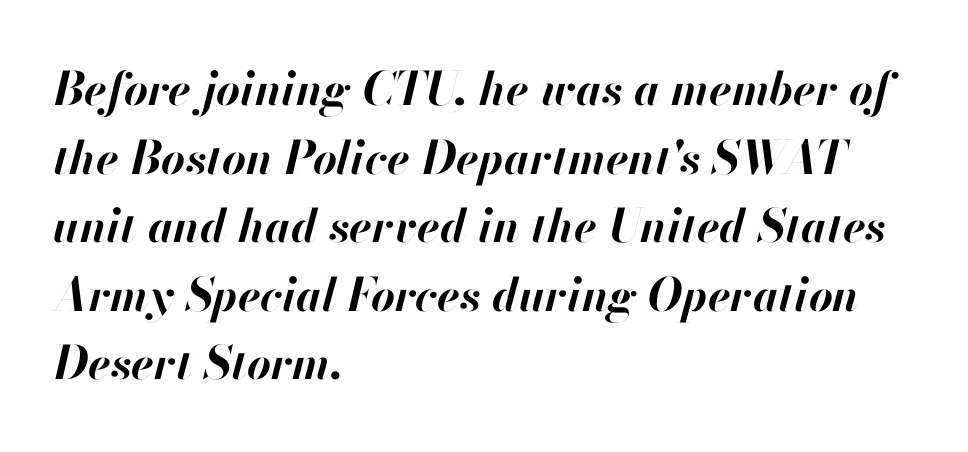
{"italic": "yes", "lean": "right", "slant_degrees": 13, "bold": "yes", "weight": "bold", "width": "normal", "stroke_contrast": "high", "x_height": "small", "monospaced": "no", "underline": "no", "align": "left", "line_spacing": "normal", "line_spacing_ratio": 1.49, "letter_spacing": "normal", "letter_spacing_em": 0.0, "glyph_px": 46}
